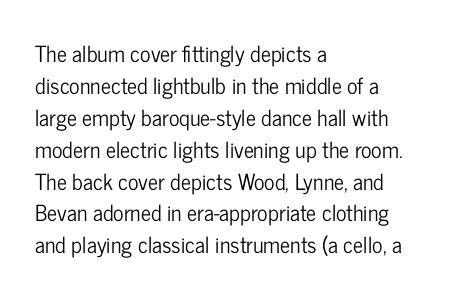
Left-aligned paragraph, ragged on the right. Rendered with straight, roman letterforms. Successive baselines arrive at the customary interval. Descenders are the only things crossing below the line. Is the letter spacing exaggerated? No — it looks like the ordinary default.
